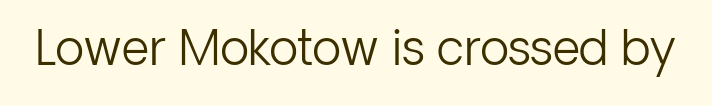
{"serif": "no", "italic": "no", "bold": "no", "weight": "light", "width": "normal", "stroke_contrast": "low", "x_height": "medium", "monospaced": "no", "underline": "no", "letter_spacing": "normal", "letter_spacing_em": 0.0, "glyph_px": 48}
